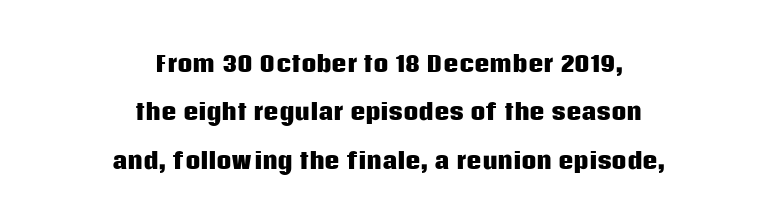
The image shows 21 px bold type, upright; set centered, loose line spacing (2.3x), normal letter spacing, not underlined.
